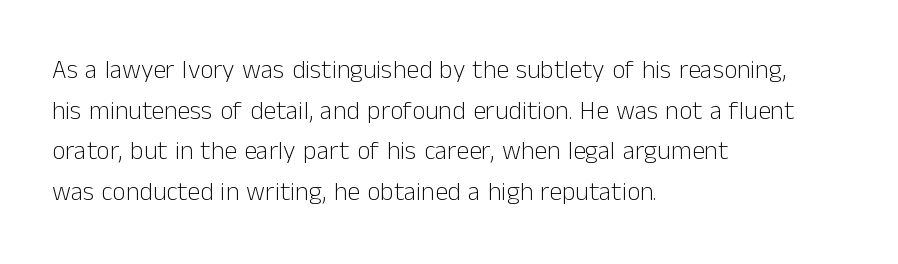
The zone under the glyphs is completely vacant. Letters have the restrained weight of plain body copy at most. Line beginnings align vertically; line endings do not. The gaps between neighbouring characters are ordinary and unremarkable.
